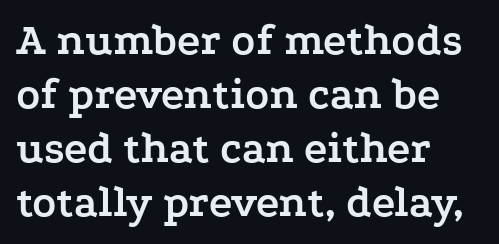
Q: Is the text bold? A: Yes.
Q: Is the text italic (slanted)? A: No, it is upright.
Q: Is the typeface a serif or a sans-serif typeface? A: Serif.
Q: Is the text underlined? A: No.
Q: How is the paragraph aligned? A: Left-aligned.
Q: Is the spacing between letters normal or unusually wide? A: Normal.
Q: Width (condensed, normal, or wide)? A: Wide.
Q: Stroke contrast? A: Low.
Q: x-height? A: Medium.
Q: Monospaced? A: No.
